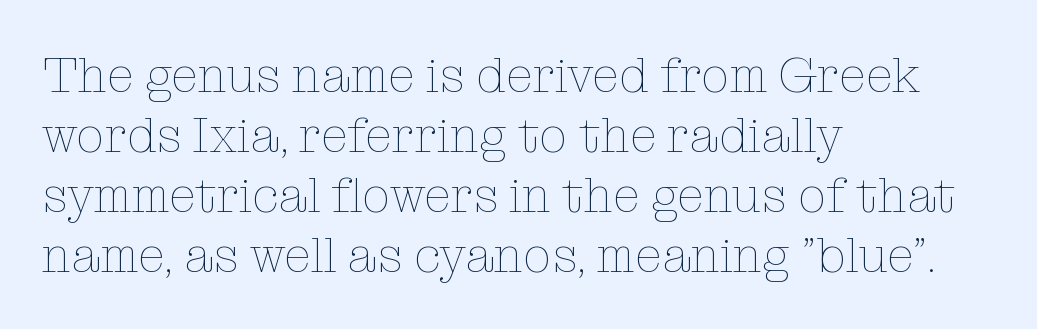
{"italic": "no", "bold": "no", "weight": "thin", "width": "normal", "stroke_contrast": "low", "x_height": "medium", "monospaced": "no", "underline": "no", "align": "left", "line_spacing_ratio": 1.2, "letter_spacing": "normal", "letter_spacing_em": 0.0, "glyph_px": 50}
